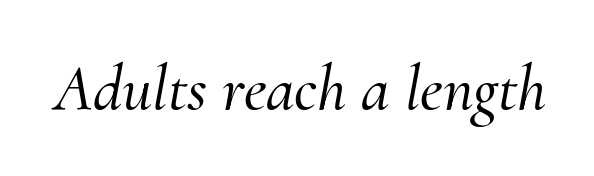
The image shows 65 px serif type, italic (leaning right); set normal letter spacing, not underlined; medium stroke contrast and a small x-height.
